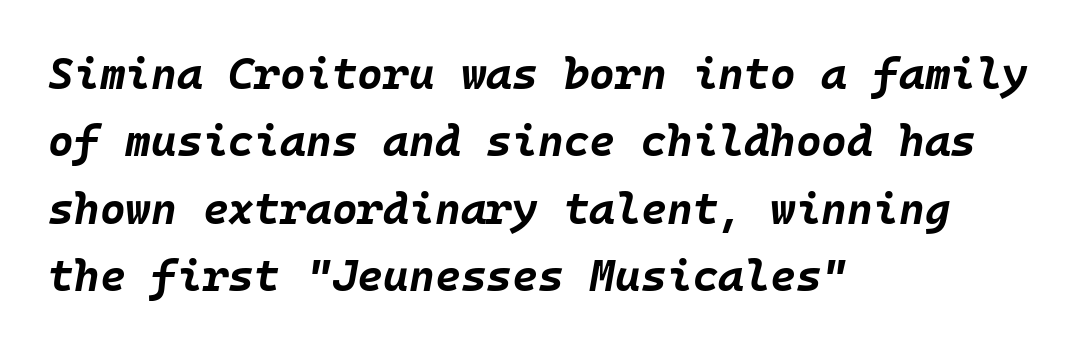
{"italic": "yes", "lean": "right", "slant_degrees": 10, "bold": "yes", "weight": "bold", "width": "normal", "stroke_contrast": "low", "x_height": "large", "underline": "no", "align": "left", "line_spacing": "normal", "line_spacing_ratio": 1.53, "letter_spacing": "normal", "letter_spacing_em": 0.0, "glyph_px": 44}
